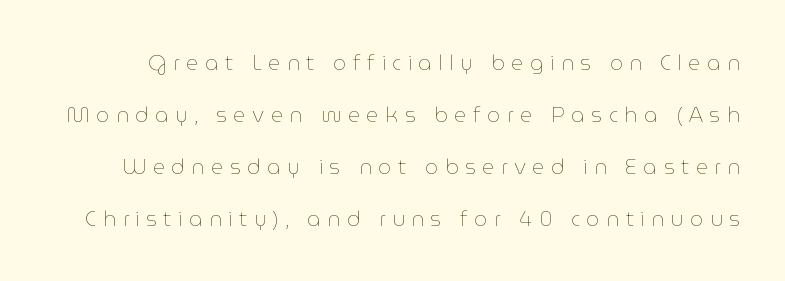
The image shows 21 px text type, upright; set loose line spacing (2.47x), unusually wide letter spacing (+0.31 em), not underlined.
